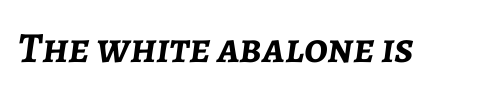
Spacing verdict: proportional, widths tailored to each character. Tall strokes in this sample are angled rather than plumb. The tracking reads as untouched default to a designer's eye. Glance below the letters and you will spot only blank space. Typographic density is high because the face is bold.
